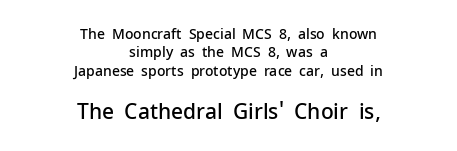
The image shows 21 px text type, upright; set centered, normal line spacing (1.32x), normal letter spacing, not underlined; the second (bottom) block is 1.5x larger.
